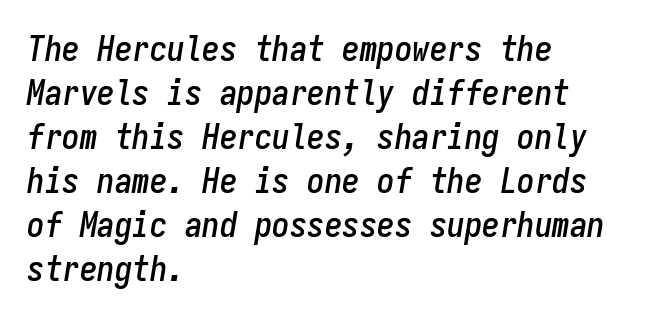
The image shows 35 px condensed type, italic (leaning right), monospaced; set left-aligned, normal line spacing (1.26x), normal letter spacing, not underlined; low stroke contrast and a medium x-height.
